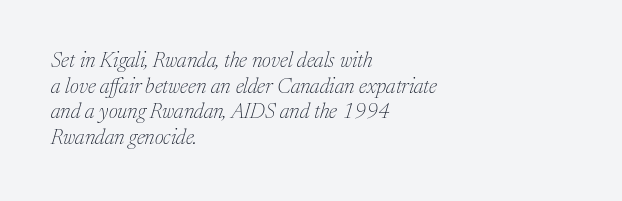
Q: Is the text bold? A: No.
Q: Is the text italic (slanted)? A: Yes, it leans right by about 17 degrees.
Q: Is the text underlined? A: No.
Q: How is the paragraph aligned? A: Left-aligned.
Q: Is the spacing between letters normal or unusually wide? A: Normal.
